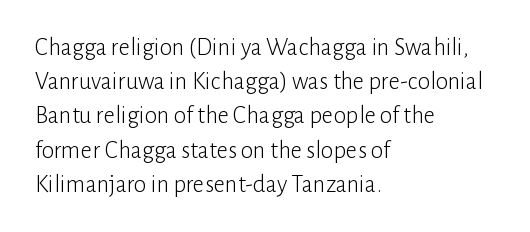
{"italic": "no", "bold": "no", "underline": "no", "align": "left", "line_spacing": "normal", "line_spacing_ratio": 1.37, "letter_spacing": "normal", "letter_spacing_em": 0.0, "glyph_px": 25}
